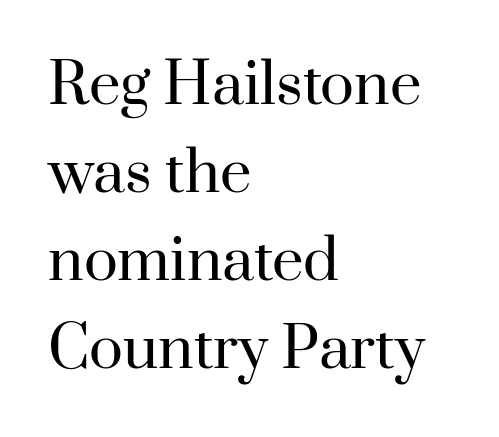
Q: Is the text bold? A: No.
Q: Is the text italic (slanted)? A: No, it is upright.
Q: Is the typeface a serif or a sans-serif typeface? A: Serif.
Q: Is the text underlined? A: No.
Q: How is the paragraph aligned? A: Left-aligned.
Q: Is the spacing between letters normal or unusually wide? A: Normal.
Q: Is the spacing between lines tight, normal or loose? A: Normal.
Q: Width (condensed, normal, or wide)? A: Normal.
Q: Stroke contrast? A: High.
Q: x-height? A: Small.
Q: Monospaced? A: No.
